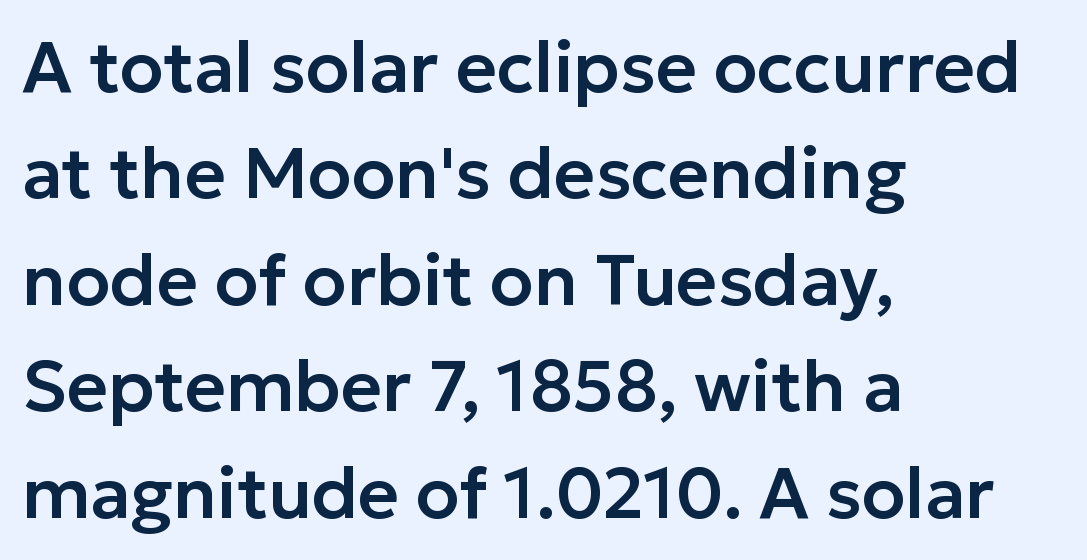
Q: Is the text italic (slanted)? A: No, it is upright.
Q: Is the typeface a serif or a sans-serif typeface? A: Sans-serif.
Q: Is the text underlined? A: No.
Q: How is the paragraph aligned? A: Left-aligned.
Q: Is the spacing between letters normal or unusually wide? A: Normal.
Q: Is the spacing between lines tight, normal or loose? A: Normal.
Q: Width (condensed, normal, or wide)? A: Normal.
Q: Stroke contrast? A: Low.
Q: x-height? A: Medium.
Q: Monospaced? A: No.
